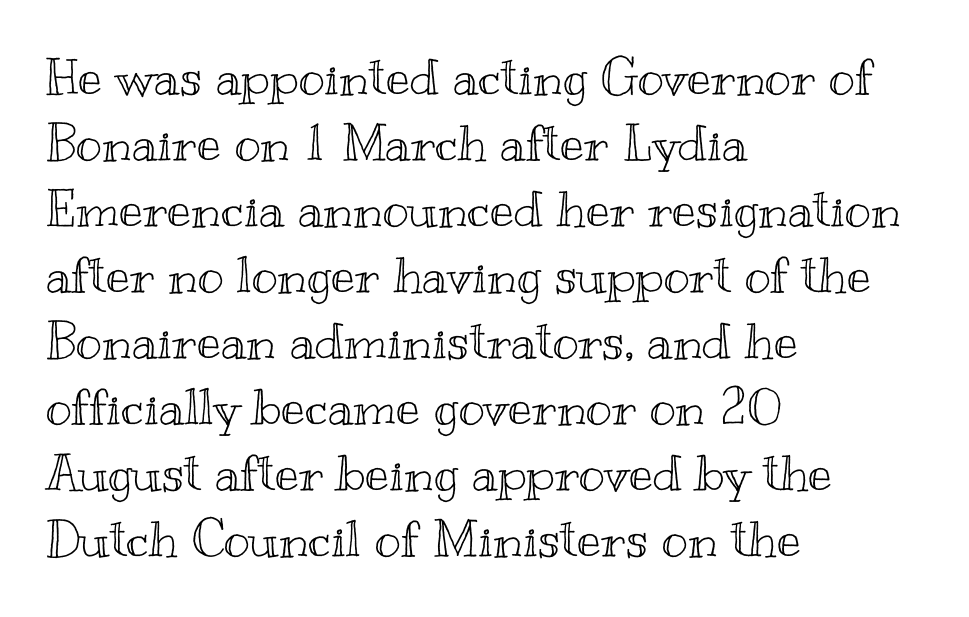
Looks like regular typesetting: each glyph gets only the width it needs. In terms of posture, this sample is upright. The paragraph has a hard left edge and a soft right edge. This block has exactly the height ordinary leading produces.
